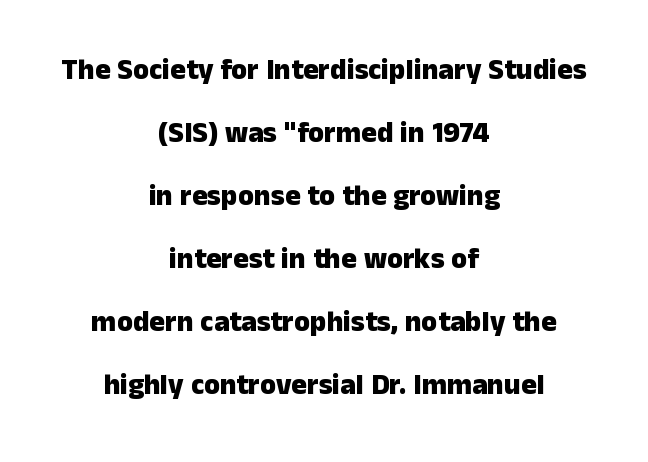
Alignment: centered. Rule under the text: the space is simply empty. Honestly, the letter spacing is just normal — you wouldn't notice it. Proportional: the letters do not fall into vertical columns. Summary of weight: heavy, a full bold.
